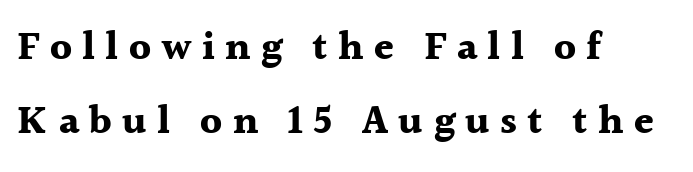
Q: Is the text bold? A: Yes.
Q: Is the text italic (slanted)? A: No, it is upright.
Q: Is the typeface a serif or a sans-serif typeface? A: Serif.
Q: Is the text underlined? A: No.
Q: How is the paragraph aligned? A: Left-aligned.
Q: Is the spacing between letters normal or unusually wide? A: Unusually wide.
Q: Width (condensed, normal, or wide)? A: Normal.
Q: x-height? A: Medium.
Q: Monospaced? A: No.
